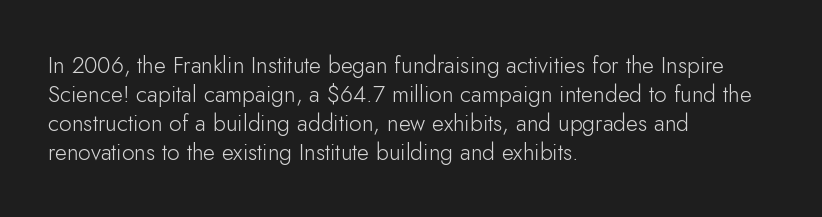
{"italic": "no", "bold": "no", "underline": "no", "align": "left", "line_spacing": "normal", "line_spacing_ratio": 1.26, "letter_spacing": "normal", "letter_spacing_em": 0.0, "glyph_px": 23}
